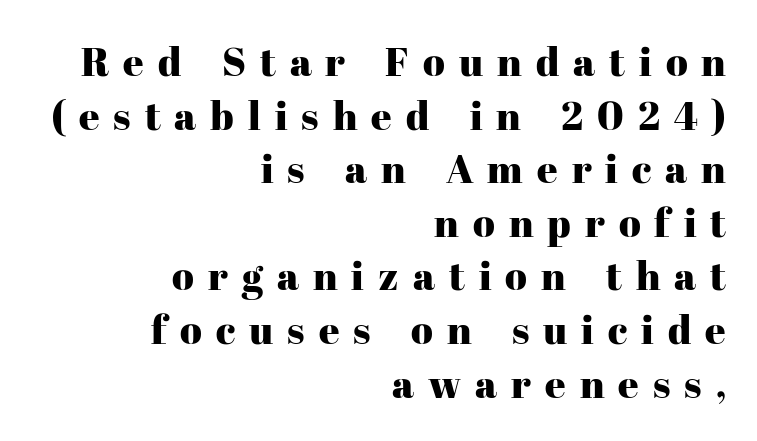
Is the block centered? No — it sits flush against the right margin. Looks like regular typesetting: each glyph gets only the width it needs. Short note: letters widely spaced. Honestly, the row spacing looks completely unremarkable. Rendered with straight, roman letterforms.
